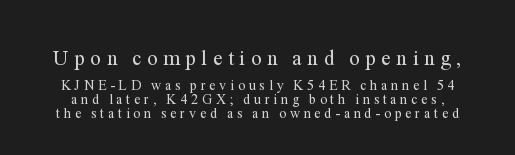
{"italic": "no", "bold": "no", "underline": "no", "line_spacing": "tight", "line_spacing_ratio": 0.98, "letter_spacing": "wide", "letter_spacing_em": 0.27, "larger_block": "first", "size_ratio": 1.5, "glyph_px": 21}
